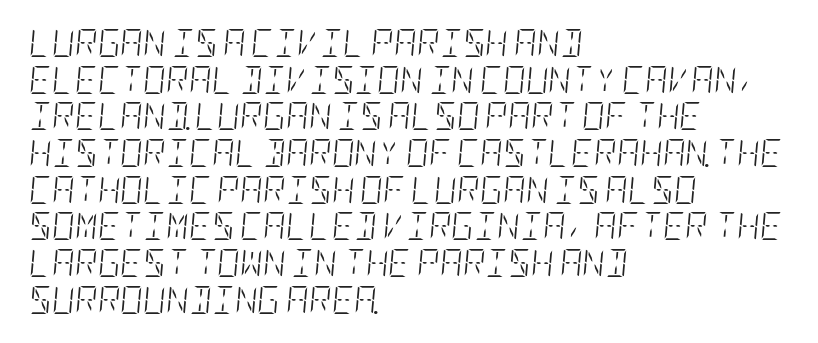
{"italic": "yes", "lean": "right", "slant_degrees": 5, "bold": "no", "weight": "light", "width": "condensed", "stroke_contrast": "low", "x_height": "large", "underline": "no", "align": "left", "line_spacing": "normal", "line_spacing_ratio": 1.31, "letter_spacing": "normal", "letter_spacing_em": 0.0, "glyph_px": 28}
